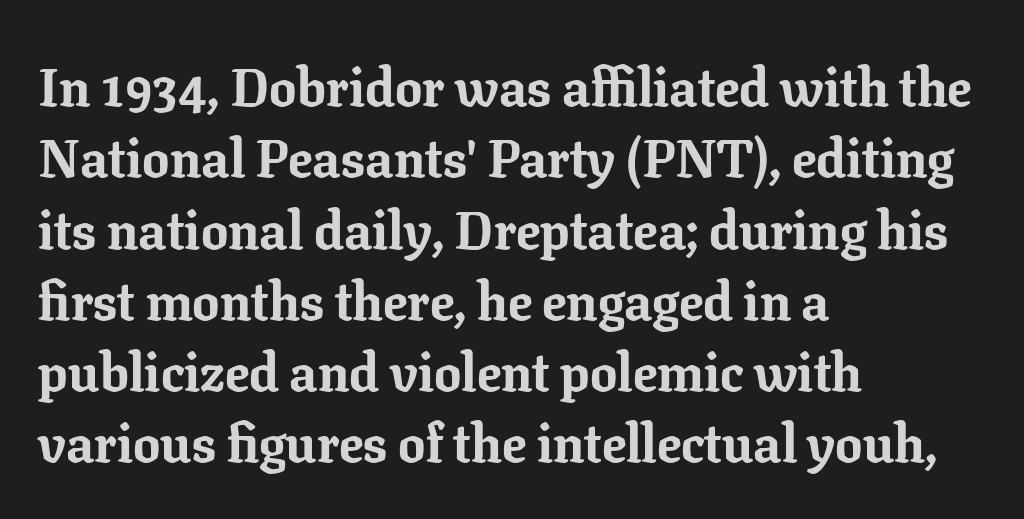
Q: Is the text bold? A: Yes.
Q: Is the text italic (slanted)? A: No, it is upright.
Q: Is the typeface a serif or a sans-serif typeface? A: Serif.
Q: Is the text underlined? A: No.
Q: How is the paragraph aligned? A: Left-aligned.
Q: Is the spacing between letters normal or unusually wide? A: Normal.
Q: Is the spacing between lines tight, normal or loose? A: Normal.
Q: Width (condensed, normal, or wide)? A: Normal.
Q: Stroke contrast? A: Low.
Q: x-height? A: Medium.
Q: Monospaced? A: No.
